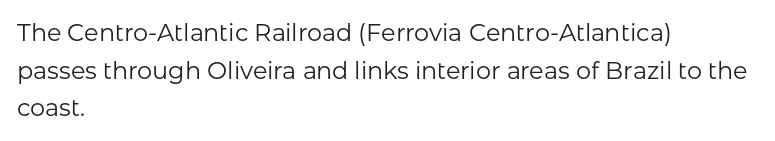
The setting favours the left margin, as ordinary paragraphs usually do. The face looks like a standard text weight, possibly lighter. Each row of text sits above clean, open space. Posture: straight, roman, zero tilt.
